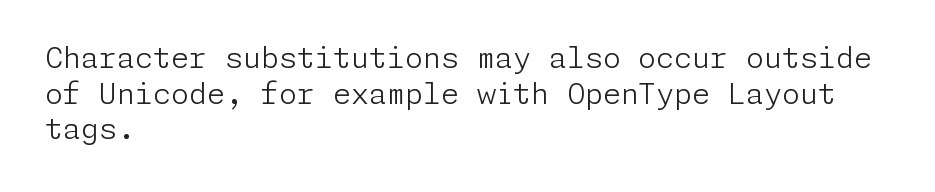
Every row of glyphs begins at an identical x-position on the left. Here the glyphs are tracked normally, forming tight word shapes. The font sits on the lighter half of the weight spectrum, regular included. The baseline area is clear. The letters stand upright; this is a roman face. The type family on display is of the sans-serif kind.
